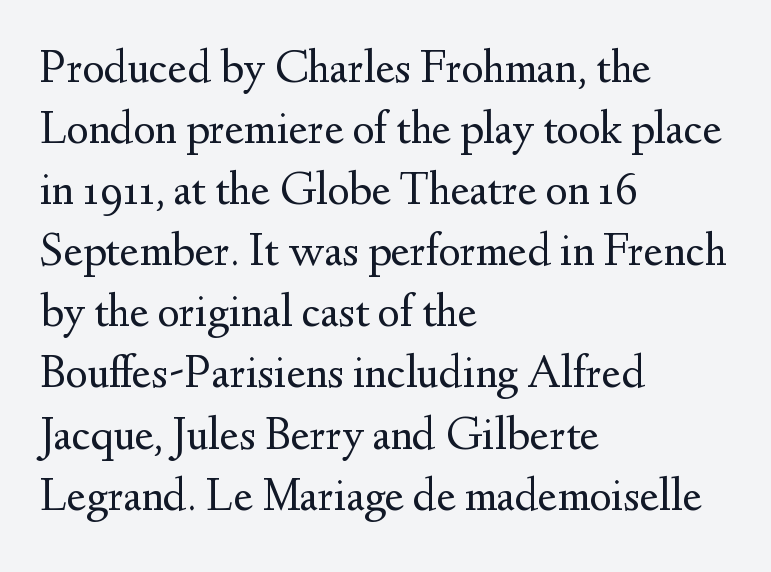
The image shows 47 px regular-weight serif type, upright; set left-aligned, normal line spacing (1.3x), normal letter spacing, not underlined; medium stroke contrast and a small x-height.
